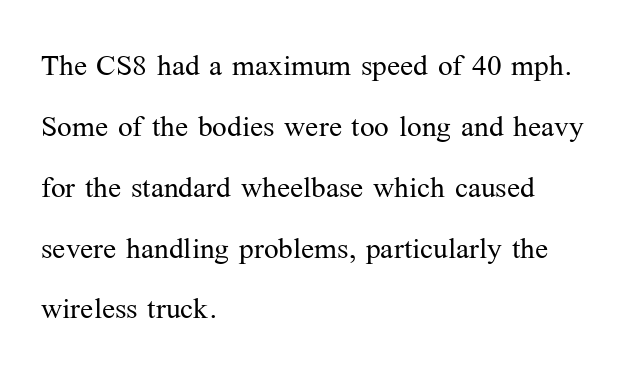
{"serif": "yes", "italic": "no", "bold": "no", "weight": "light", "width": "normal", "stroke_contrast": "medium", "x_height": "medium", "monospaced": "no", "underline": "no", "align": "left", "line_spacing": "normal", "line_spacing_ratio": 1.56, "letter_spacing": "normal", "letter_spacing_em": 0.0, "glyph_px": 39}
